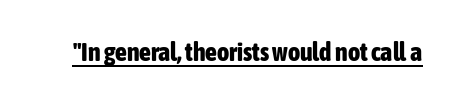
{"italic": "no", "bold": "yes", "underline": "yes", "letter_spacing": "normal", "letter_spacing_em": 0.0, "glyph_px": 26}
